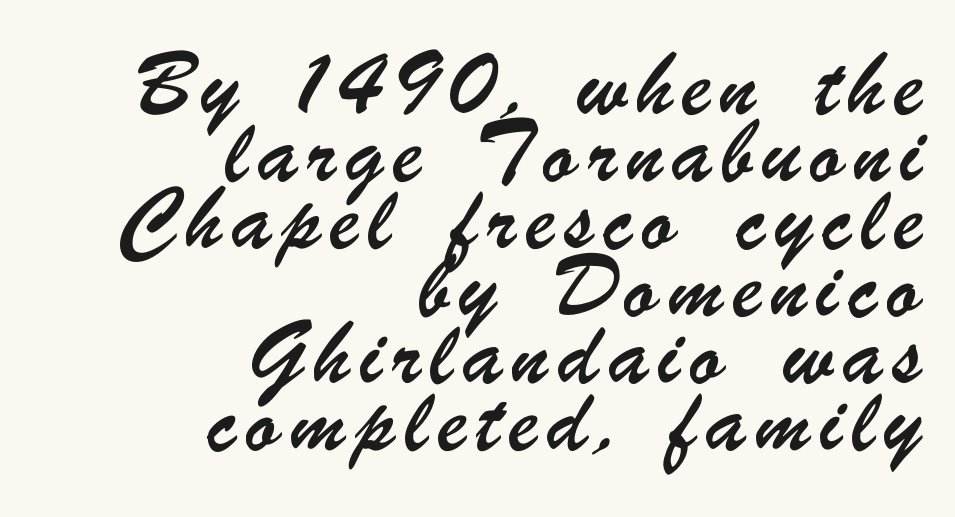
Q: Is the typeface a serif or a sans-serif typeface? A: Sans-serif.
Q: Is the text underlined? A: No.
Q: How is the paragraph aligned? A: Right-aligned.
Q: Is the spacing between letters normal or unusually wide? A: Unusually wide.
Q: Is the spacing between lines tight, normal or loose? A: Normal.
Q: Width (condensed, normal, or wide)? A: Condensed.
Q: Stroke contrast? A: Low.
Q: x-height? A: Small.
Q: Monospaced? A: No.
